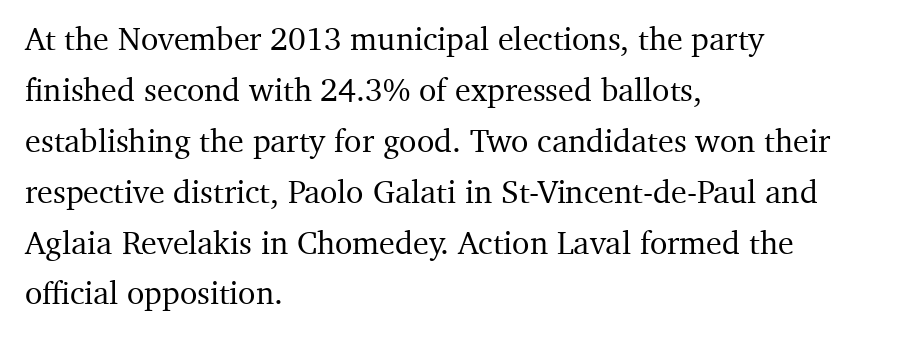
Q: Is the text italic (slanted)? A: No, it is upright.
Q: Is the typeface a serif or a sans-serif typeface? A: Serif.
Q: Is the text underlined? A: No.
Q: How is the paragraph aligned? A: Left-aligned.
Q: Is the spacing between letters normal or unusually wide? A: Normal.
Q: Is the spacing between lines tight, normal or loose? A: Normal.
Q: Width (condensed, normal, or wide)? A: Normal.
Q: Stroke contrast? A: Medium.
Q: x-height? A: Medium.
Q: Monospaced? A: No.
